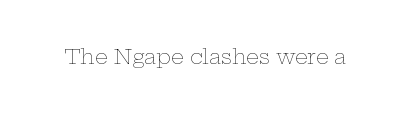
Q: Is the text bold? A: No.
Q: Is the text italic (slanted)? A: No, it is upright.
Q: Is the text underlined? A: No.
Q: Is the spacing between letters normal or unusually wide? A: Normal.
